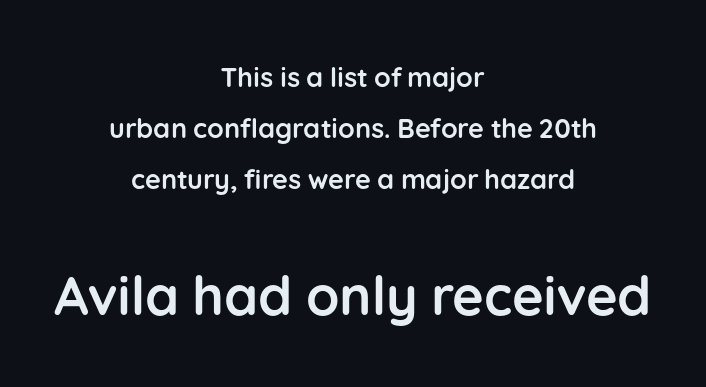
{"serif": "no", "italic": "no", "bold": "yes", "weight": "semibold", "width": "normal", "stroke_contrast": "low", "x_height": "medium", "monospaced": "no", "underline": "no", "align": "center", "line_spacing_ratio": 1.89, "letter_spacing": "normal", "letter_spacing_em": 0.0, "larger_block": "second", "size_ratio": 2.0, "glyph_px": 54}
